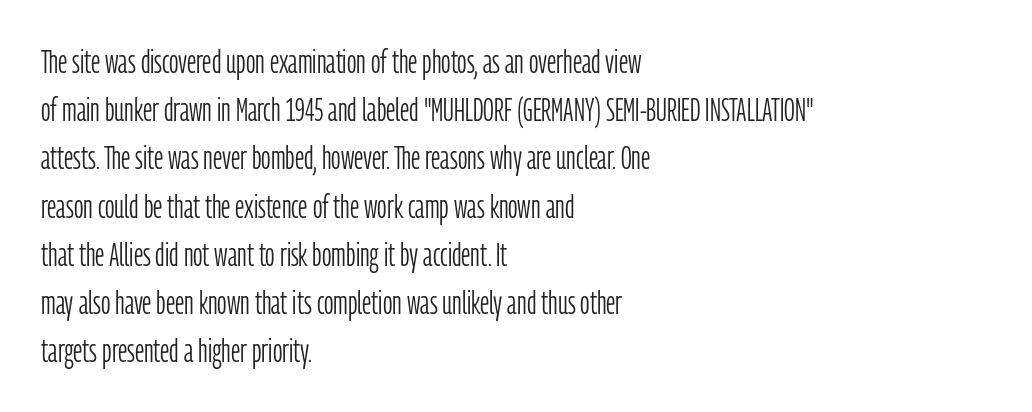
Q: Is the text bold? A: No.
Q: Is the text italic (slanted)? A: No, it is upright.
Q: Is the typeface a serif or a sans-serif typeface? A: Sans-serif.
Q: Is the text underlined? A: No.
Q: How is the paragraph aligned? A: Left-aligned.
Q: Is the spacing between letters normal or unusually wide? A: Normal.
Q: Is the spacing between lines tight, normal or loose? A: Normal.
Q: Width (condensed, normal, or wide)? A: Condensed.
Q: Stroke contrast? A: Low.
Q: x-height? A: Medium.
Q: Monospaced? A: No.
